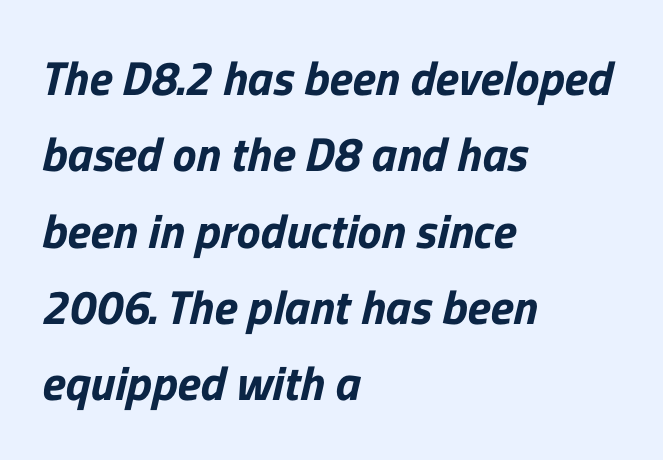
Students, observe: this is what conventionally led text looks like. Think of a printed novel: that variable character pitch is what you see here. Caption: multi-line text, flush left, ragged right. The passage shown is not underscored anywhere. There is no visible air inserted between adjacent glyphs. Look at the bottom of the vertical strokes: they stop flat, with no serifs.
